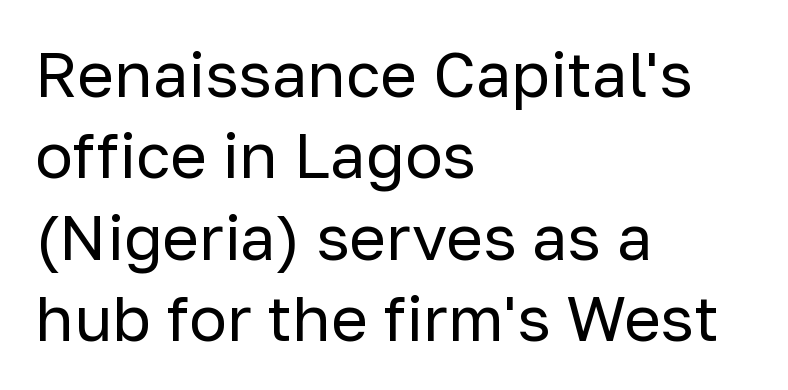
Q: Is the text bold? A: No.
Q: Is the text italic (slanted)? A: No, it is upright.
Q: Is the typeface a serif or a sans-serif typeface? A: Sans-serif.
Q: Is the text underlined? A: No.
Q: How is the paragraph aligned? A: Left-aligned.
Q: Is the spacing between letters normal or unusually wide? A: Normal.
Q: Is the spacing between lines tight, normal or loose? A: Normal.
Q: Width (condensed, normal, or wide)? A: Normal.
Q: Stroke contrast? A: Low.
Q: x-height? A: Medium.
Q: Monospaced? A: No.
